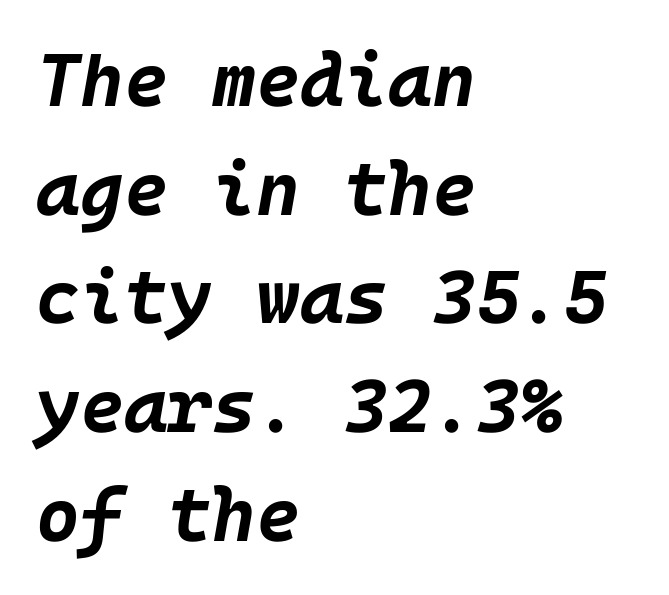
{"italic": "yes", "lean": "right", "slant_degrees": 10, "bold": "yes", "weight": "bold", "width": "normal", "stroke_contrast": "low", "x_height": "large", "underline": "no", "align": "left", "line_spacing": "normal", "line_spacing_ratio": 1.45, "letter_spacing": "normal", "letter_spacing_em": 0.0, "glyph_px": 75}
